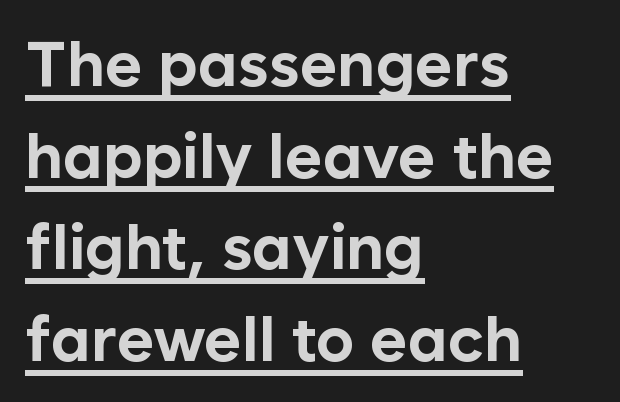
{"serif": "no", "italic": "no", "bold": "yes", "weight": "bold", "width": "normal", "stroke_contrast": "low", "x_height": "medium", "monospaced": "no", "underline": "yes", "align": "left", "line_spacing": "normal", "line_spacing_ratio": 1.43, "letter_spacing": "normal", "letter_spacing_em": 0.0, "glyph_px": 64}
